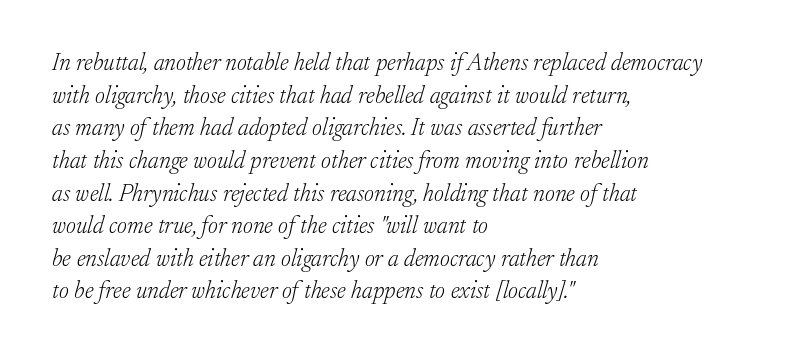
{"italic": "yes", "lean": "right", "slant_degrees": 17, "bold": "no", "underline": "no", "align": "left", "line_spacing": "normal", "line_spacing_ratio": 1.36, "letter_spacing": "normal", "letter_spacing_em": 0.0, "glyph_px": 24}
